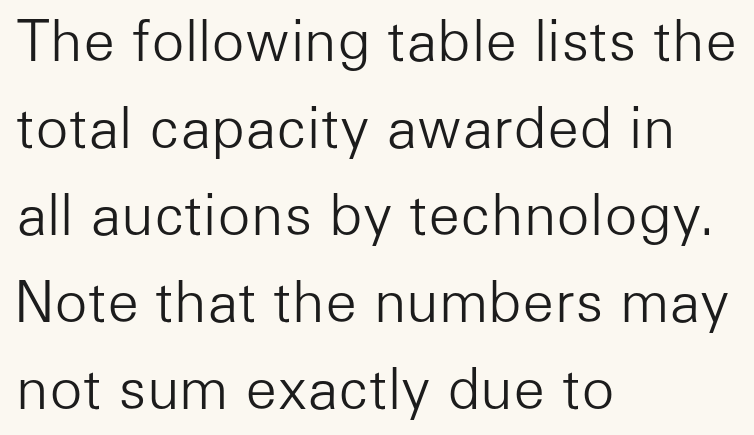
Q: Is the text bold? A: No.
Q: Is the text italic (slanted)? A: No, it is upright.
Q: Is the typeface a serif or a sans-serif typeface? A: Sans-serif.
Q: Is the text underlined? A: No.
Q: How is the paragraph aligned? A: Left-aligned.
Q: Is the spacing between letters normal or unusually wide? A: Normal.
Q: Is the spacing between lines tight, normal or loose? A: Normal.
Q: Width (condensed, normal, or wide)? A: Normal.
Q: Stroke contrast? A: Low.
Q: x-height? A: Medium.
Q: Monospaced? A: No.
